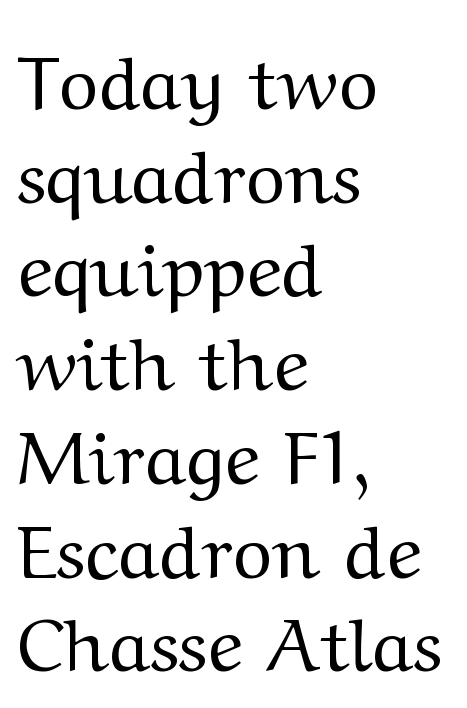
The rendering uses a moderate line-height, typical for paragraphs. The rendering keeps characters at their native spacing. Line starts are locked; line ends wander. Is there any slant? The stems are plumb. Letters rest on an invisible, unmarked baseline. Caption: face not bold, strokes unweighted.
